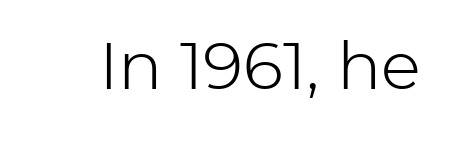
{"serif": "no", "italic": "no", "bold": "no", "weight": "light", "width": "normal", "stroke_contrast": "low", "x_height": "medium", "monospaced": "no", "underline": "no", "letter_spacing": "normal", "letter_spacing_em": 0.0, "glyph_px": 66}
